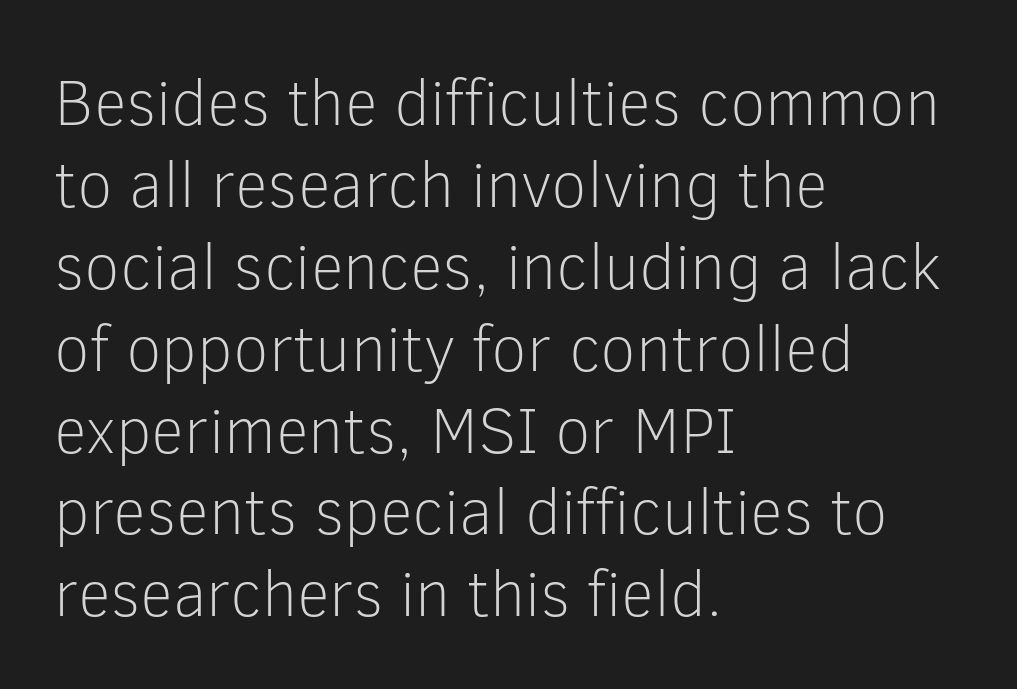
These lines are rendered in a variable-pitch font. Nothing sits at the stroke ends, so this counts as sans-serif. Check the space under the baseline: it is left empty. Upright lettering throughout.
